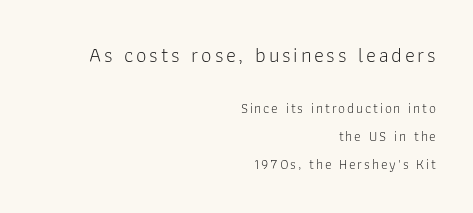
Q: Is the text bold? A: No.
Q: Is the text italic (slanted)? A: No, it is upright.
Q: Is the text underlined? A: No.
Q: How is the paragraph aligned? A: Right-aligned.
Q: Is the spacing between lines tight, normal or loose? A: Loose.
Q: Which block of text is set in a larger size, the first (top) or the second (bottom)? A: The first (top) one.
